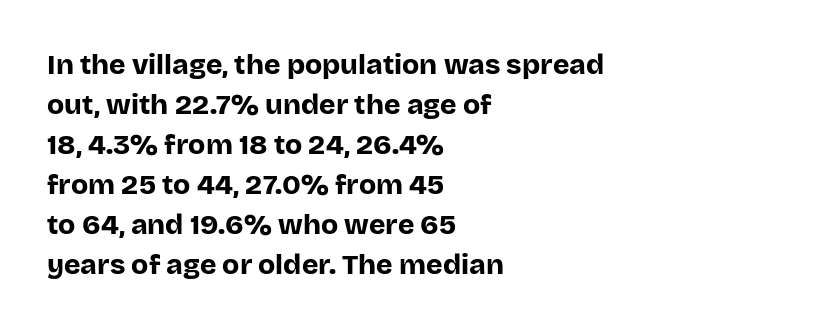
Q: Is the text bold? A: Yes.
Q: Is the text italic (slanted)? A: No, it is upright.
Q: Is the typeface a serif or a sans-serif typeface? A: Sans-serif.
Q: Is the text underlined? A: No.
Q: How is the paragraph aligned? A: Left-aligned.
Q: Is the spacing between letters normal or unusually wide? A: Normal.
Q: Is the spacing between lines tight, normal or loose? A: Normal.
Q: Width (condensed, normal, or wide)? A: Normal.
Q: Stroke contrast? A: Low.
Q: x-height? A: Large.
Q: Monospaced? A: No.
